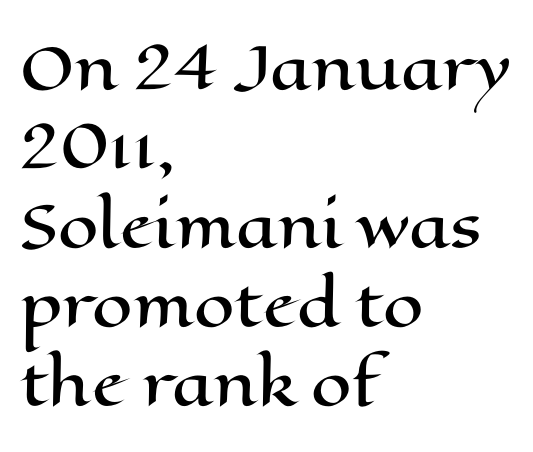
The image shows 58 px wide type, upright; set left-aligned, normal line spacing (1.36x), normal letter spacing, not underlined; high stroke contrast and a medium x-height.
